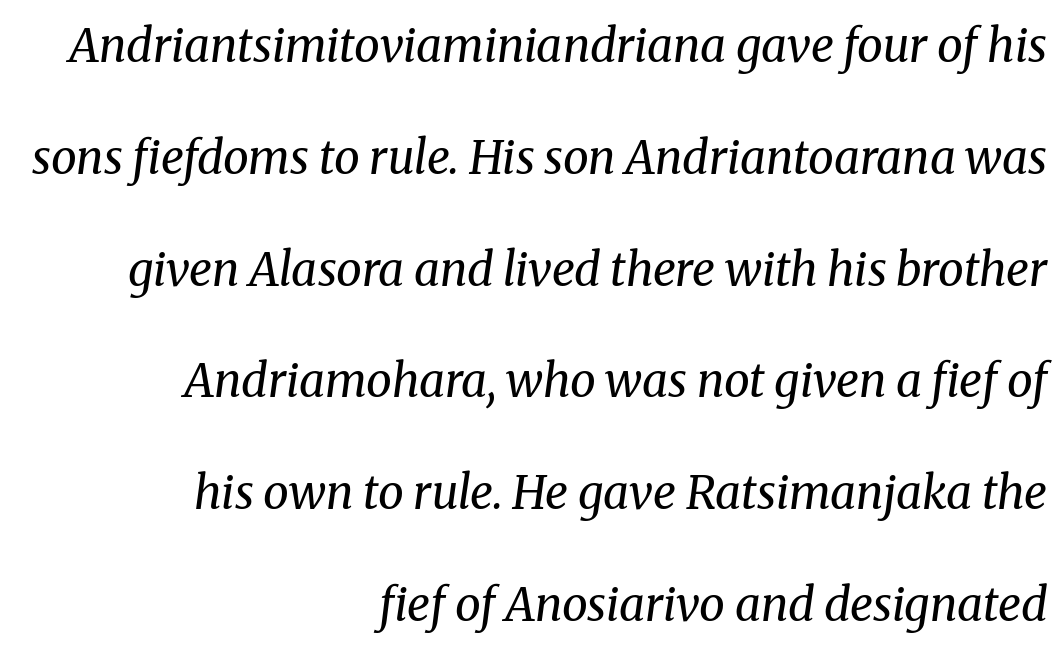
Q: Is the text bold? A: No.
Q: Is the text italic (slanted)? A: Yes, it leans right by about 8 degrees.
Q: Is the typeface a serif or a sans-serif typeface? A: Serif.
Q: Is the text underlined? A: No.
Q: How is the paragraph aligned? A: Right-aligned.
Q: Is the spacing between letters normal or unusually wide? A: Normal.
Q: Is the spacing between lines tight, normal or loose? A: Loose.
Q: Width (condensed, normal, or wide)? A: Normal.
Q: Stroke contrast? A: Medium.
Q: x-height? A: Medium.
Q: Monospaced? A: No.
